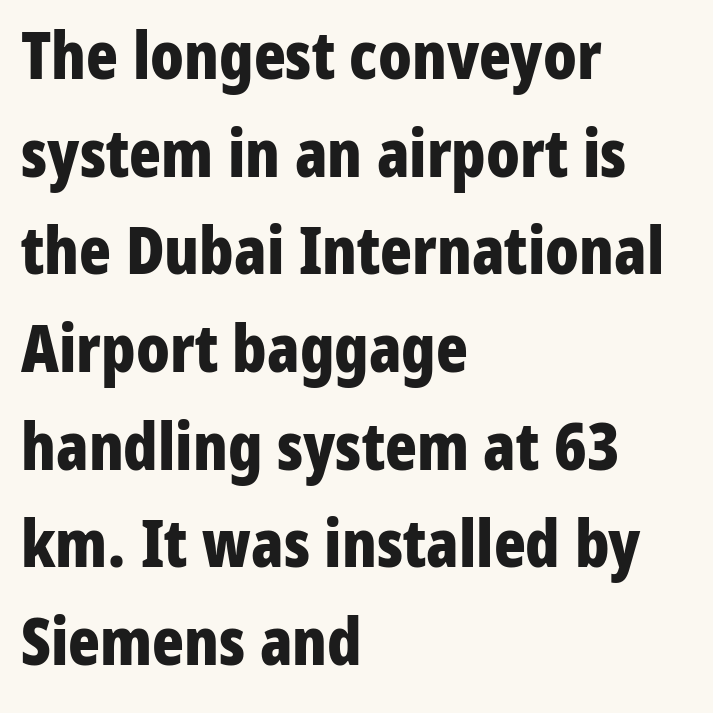
Q: Is the text bold? A: Yes.
Q: Is the text italic (slanted)? A: No, it is upright.
Q: Is the typeface a serif or a sans-serif typeface? A: Sans-serif.
Q: Is the text underlined? A: No.
Q: How is the paragraph aligned? A: Left-aligned.
Q: Is the spacing between letters normal or unusually wide? A: Normal.
Q: Is the spacing between lines tight, normal or loose? A: Normal.
Q: Width (condensed, normal, or wide)? A: Condensed.
Q: Stroke contrast? A: Low.
Q: x-height? A: Medium.
Q: Monospaced? A: No.
